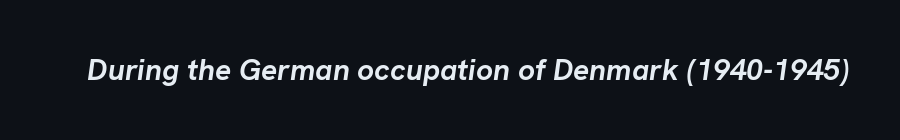
{"italic": "yes", "lean": "right", "slant_degrees": 8, "bold": "yes", "weight": "semibold", "width": "normal", "stroke_contrast": "low", "x_height": "medium", "monospaced": "no", "underline": "no", "letter_spacing": "normal", "letter_spacing_em": 0.0, "glyph_px": 30}
